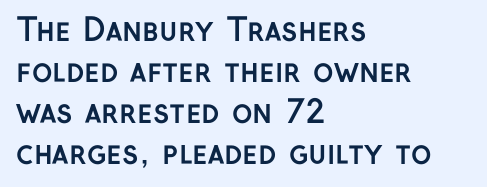
Q: Is the text bold? A: Yes.
Q: Is the text italic (slanted)? A: No, it is upright.
Q: Is the typeface a serif or a sans-serif typeface? A: Sans-serif.
Q: Is the text underlined? A: No.
Q: How is the paragraph aligned? A: Left-aligned.
Q: Is the spacing between letters normal or unusually wide? A: Normal.
Q: Is the spacing between lines tight, normal or loose? A: Normal.
Q: Width (condensed, normal, or wide)? A: Normal.
Q: Stroke contrast? A: Low.
Q: x-height? A: Medium.
Q: Monospaced? A: No.
